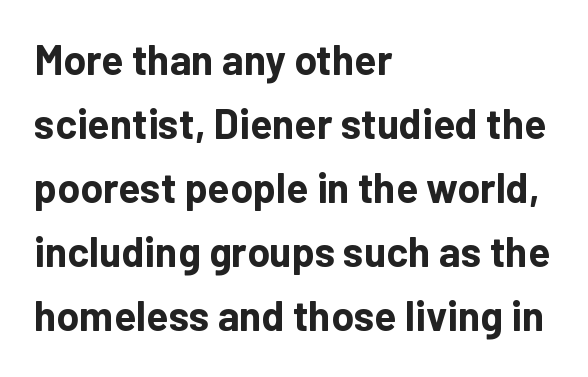
Q: Is the text bold? A: Yes.
Q: Is the text italic (slanted)? A: No, it is upright.
Q: Is the typeface a serif or a sans-serif typeface? A: Sans-serif.
Q: Is the text underlined? A: No.
Q: How is the paragraph aligned? A: Left-aligned.
Q: Is the spacing between letters normal or unusually wide? A: Normal.
Q: Is the spacing between lines tight, normal or loose? A: Normal.
Q: Width (condensed, normal, or wide)? A: Normal.
Q: Stroke contrast? A: Low.
Q: x-height? A: Medium.
Q: Monospaced? A: No.
